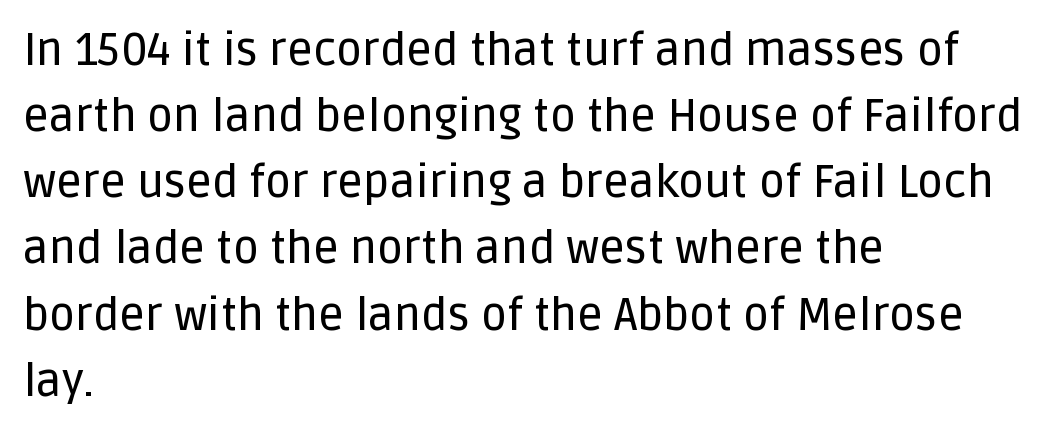
{"serif": "no", "italic": "no", "width": "normal", "stroke_contrast": "low", "x_height": "large", "monospaced": "no", "underline": "no", "align": "left", "line_spacing": "normal", "line_spacing_ratio": 1.47, "letter_spacing": "normal", "letter_spacing_em": 0.0, "glyph_px": 45}
